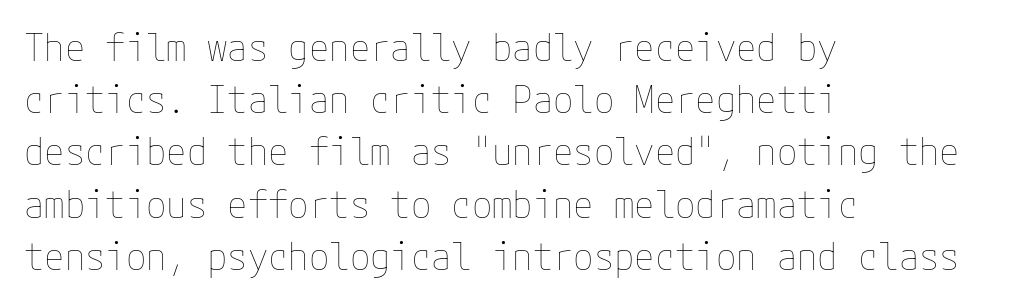
The image shows 37 px thin type, upright; set left-aligned, normal line spacing (1.41x), normal letter spacing, not underlined; low stroke contrast and a medium x-height.
